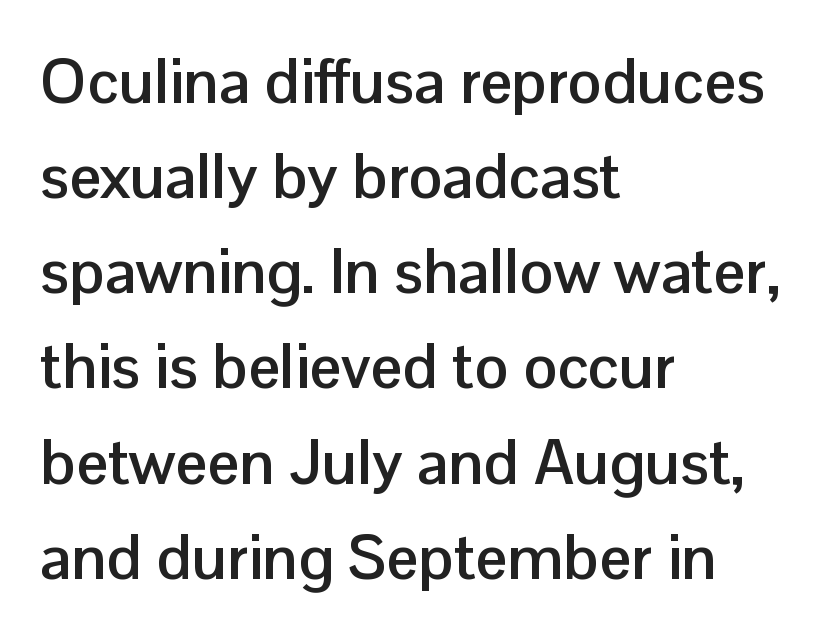
{"serif": "no", "italic": "no", "bold": "yes", "weight": "semibold", "width": "normal", "stroke_contrast": "low", "x_height": "medium", "monospaced": "no", "underline": "no", "align": "left", "line_spacing": "normal", "line_spacing_ratio": 1.51, "letter_spacing": "normal", "letter_spacing_em": 0.0, "glyph_px": 63}
